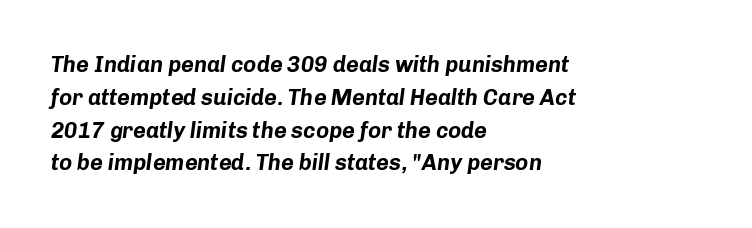
Q: Is the text bold? A: Yes.
Q: Is the text italic (slanted)? A: Yes, it leans right by about 8 degrees.
Q: Is the text underlined? A: No.
Q: How is the paragraph aligned? A: Left-aligned.
Q: Is the spacing between letters normal or unusually wide? A: Normal.
Q: Is the spacing between lines tight, normal or loose? A: Normal.
